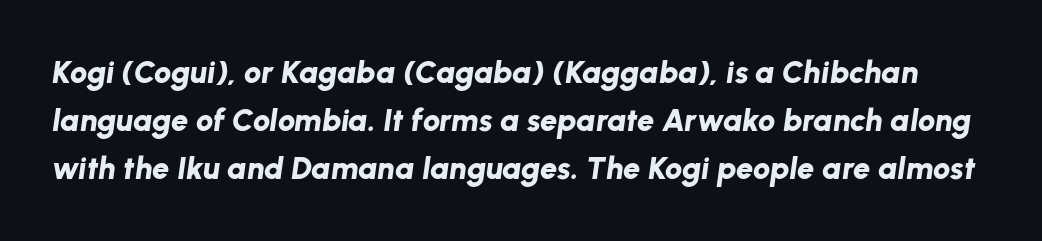
Q: Is the text bold? A: Yes.
Q: Is the text italic (slanted)? A: Yes, it leans right by about 8 degrees.
Q: Is the text underlined? A: No.
Q: Is the spacing between letters normal or unusually wide? A: Normal.
Q: Is the spacing between lines tight, normal or loose? A: Normal.
Q: Width (condensed, normal, or wide)? A: Normal.
Q: Stroke contrast? A: Low.
Q: x-height? A: Medium.
Q: Monospaced? A: No.
